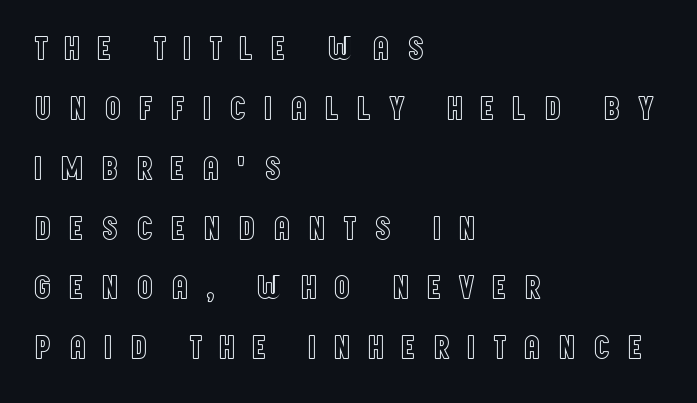
The image shows 34 px condensed type, upright; set left-aligned, line spacing 1.76x, unusually wide letter spacing (+0.49 em), not underlined; a large x-height.
